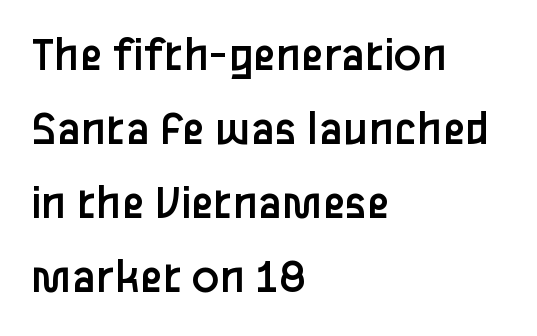
{"serif": "no", "italic": "no", "bold": "no", "weight": "regular", "width": "normal", "stroke_contrast": "low", "x_height": "medium", "monospaced": "no", "underline": "no", "align": "left", "line_spacing": "normal", "line_spacing_ratio": 1.45, "letter_spacing": "normal", "letter_spacing_em": 0.0, "glyph_px": 51}
